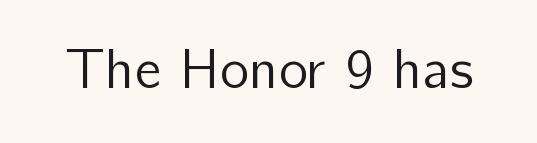
Q: Is the text bold? A: No.
Q: Is the text italic (slanted)? A: No, it is upright.
Q: Is the typeface a serif or a sans-serif typeface? A: Sans-serif.
Q: Is the text underlined? A: No.
Q: Is the spacing between letters normal or unusually wide? A: Normal.
Q: Width (condensed, normal, or wide)? A: Normal.
Q: Stroke contrast? A: Low.
Q: x-height? A: Medium.
Q: Monospaced? A: No.
